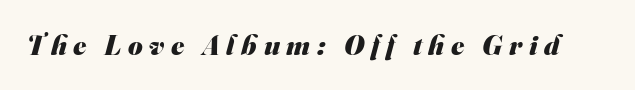
The characters look thick and weighty, a clear bold. The space directly below the letters is spotless. Classification — sans serif. Varying glyph widths throughout — classic text-font behaviour. Students, note that the glyphs here are deliberately spaced far apart.
